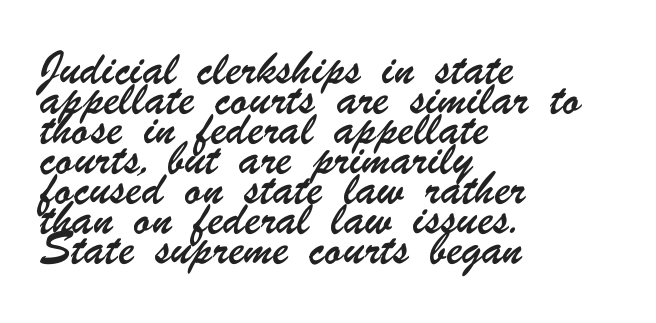
Nobody touched the tracking dial on this one. If you drew a ruler down the left edge, every line would touch it. Quick note: interline space is typical. A clean baseline with only descenders dipping below it.
